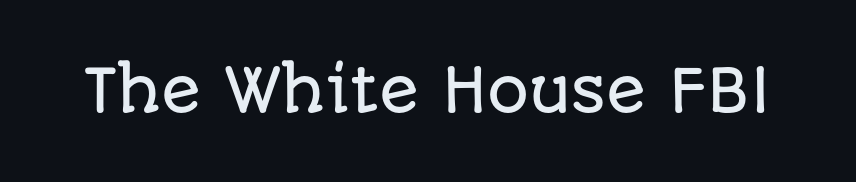
The image shows 59 px sans-serif type, upright; set normal letter spacing, not underlined; low stroke contrast and a large x-height.
